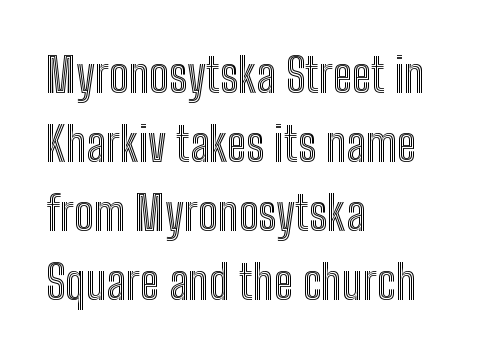
{"italic": "no", "width": "condensed", "x_height": "medium", "monospaced": "no", "underline": "no", "align": "left", "line_spacing": "normal", "line_spacing_ratio": 1.47, "letter_spacing": "normal", "letter_spacing_em": 0.0, "glyph_px": 47}
